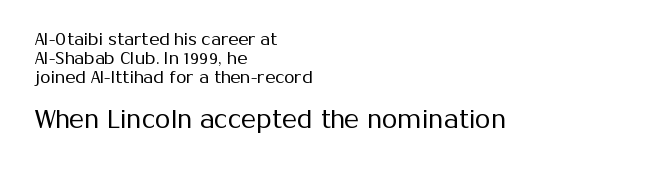
Teacher's note: observe the even left margin — that is flush-left alignment. Very little white space separates one row of letters from the next. Letters have the restrained weight of plain body copy at most. The lettering stays uniformly vertical, giving the passage a roman look. Between one letter and the next there's only the usual sliver of space. The designer gave the closing block more size than the opening block.
